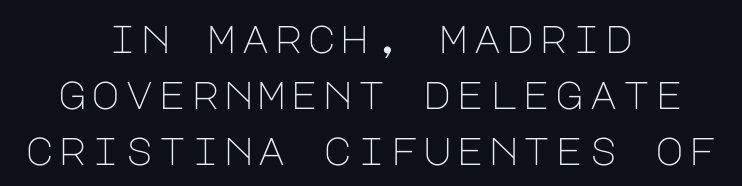
The image shows 39 px light sans-serif type, upright; set centered, normal line spacing (1.43x), not underlined; low stroke contrast and a large x-height.
